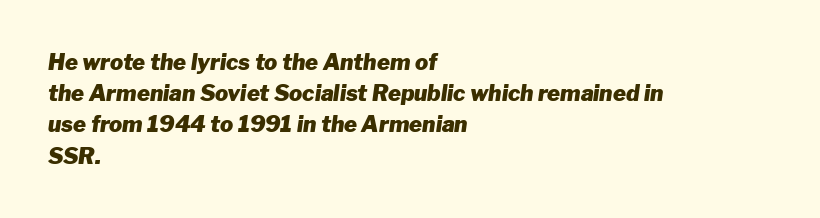
Evenly set lines give the paragraph a standard silhouette. The face used here is rendered with its standard letterfit. The face used here has the dense, thick strokes of a bold. A clean baseline with only descenders dipping below it.
